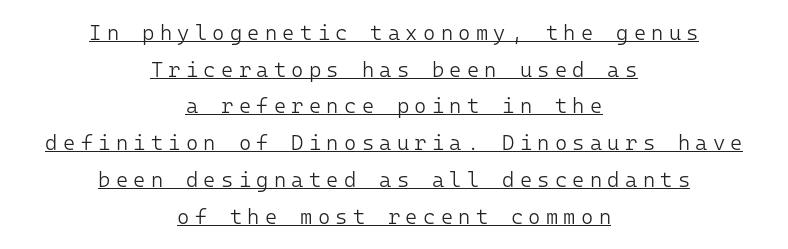
The horizontal fit of the characters is loose and conspicuously gappy. Beneath each row of characters lies a ruled line. A typesetter would mark this as roman, not italic. Stem width sits at or under what a default text font uses. This sample is center-justified, so both line endings float freely.
